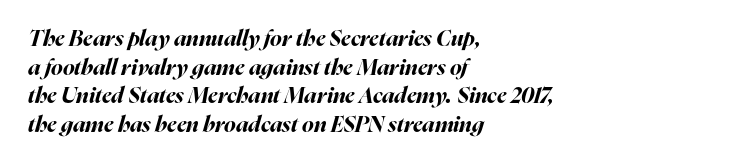
This is oblique type, the kind used for emphasis or titles. Normally led — the rows are evenly, conventionally spaced. The typesetting leans heavy: a genuine bold. The lines in this sample share a left origin and differ only in where they stop. The baseline area is clear. The rendering keeps characters at their native spacing.
